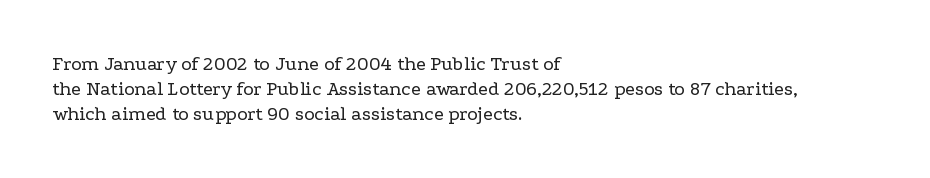
Q: Is the text bold? A: No.
Q: Is the text italic (slanted)? A: No, it is upright.
Q: Is the text underlined? A: No.
Q: How is the paragraph aligned? A: Left-aligned.
Q: Is the spacing between letters normal or unusually wide? A: Normal.
Q: Is the spacing between lines tight, normal or loose? A: Normal.
